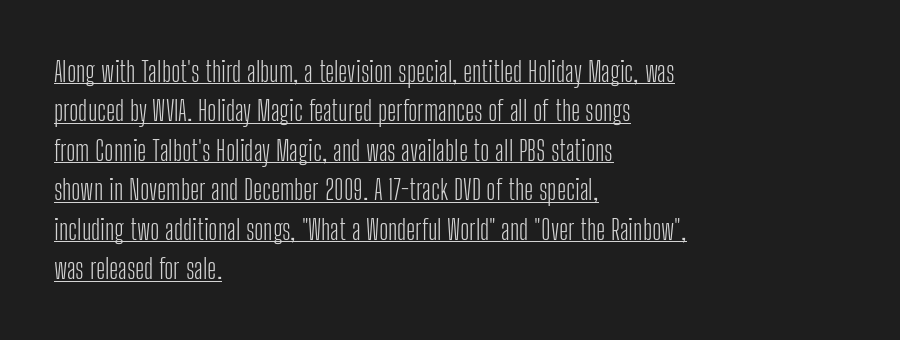
{"serif": "no", "italic": "no", "bold": "no", "weight": "light", "width": "condensed", "stroke_contrast": "low", "x_height": "medium", "monospaced": "no", "underline": "yes", "align": "left", "line_spacing": "normal", "line_spacing_ratio": 1.41, "letter_spacing": "normal", "letter_spacing_em": 0.0, "glyph_px": 28}
